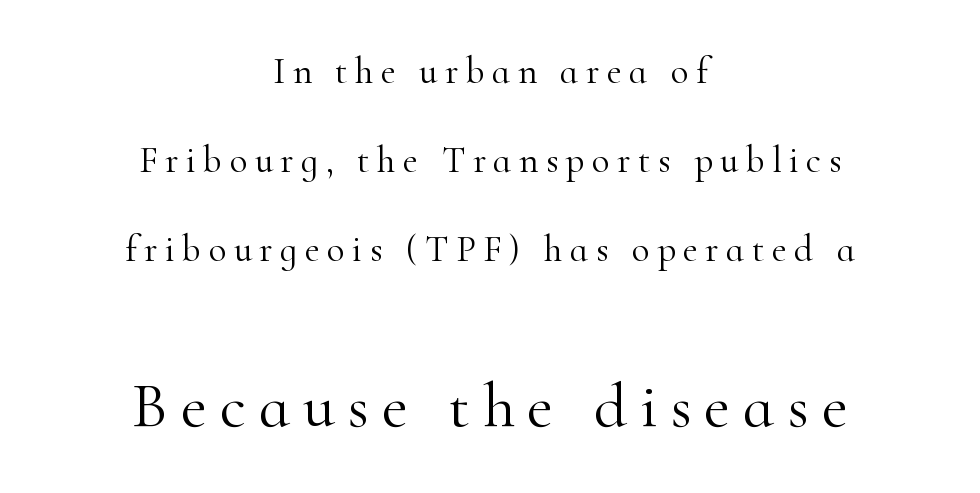
{"serif": "yes", "italic": "no", "bold": "no", "weight": "light", "width": "normal", "stroke_contrast": "high", "x_height": "small", "monospaced": "no", "underline": "no", "align": "center", "line_spacing": "loose", "line_spacing_ratio": 2.4, "letter_spacing": "wide", "letter_spacing_em": 0.2, "larger_block": "second", "size_ratio": 1.73, "glyph_px": 64}
